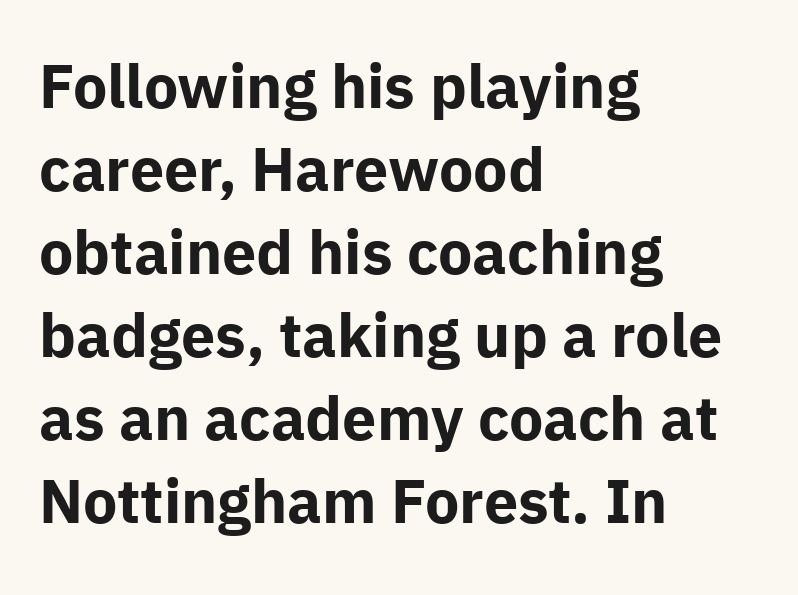
The image shows 61 px bold sans-serif type, upright; set left-aligned, normal line spacing (1.36x), normal letter spacing, not underlined; low stroke contrast and a medium x-height.
